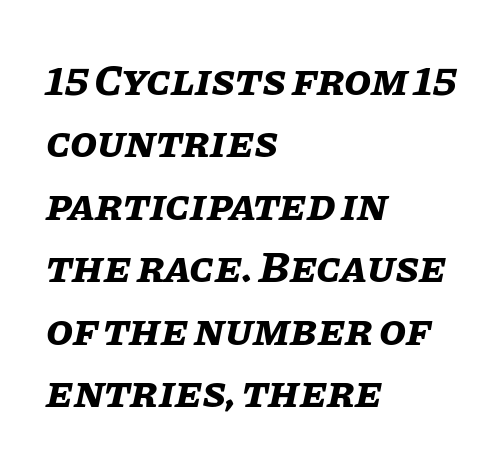
Q: Is the text bold? A: Yes.
Q: Is the text italic (slanted)? A: Yes, it leans right by about 11 degrees.
Q: Is the text underlined? A: No.
Q: How is the paragraph aligned? A: Left-aligned.
Q: Is the spacing between letters normal or unusually wide? A: Normal.
Q: Is the spacing between lines tight, normal or loose? A: Normal.
Q: Width (condensed, normal, or wide)? A: Normal.
Q: Stroke contrast? A: Low.
Q: x-height? A: Large.
Q: Monospaced? A: No.
